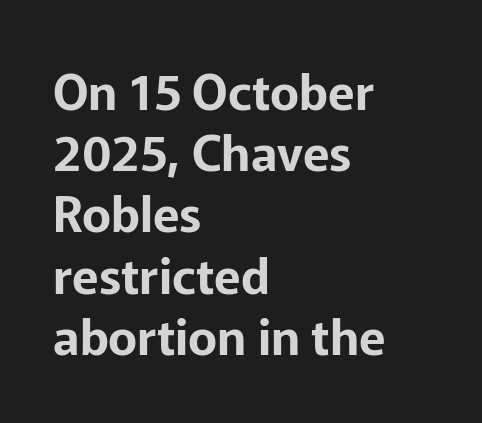
The image shows 49 px sans-serif type, upright; set left-aligned, normal line spacing (1.25x), normal letter spacing, not underlined; low stroke contrast and a medium x-height.
